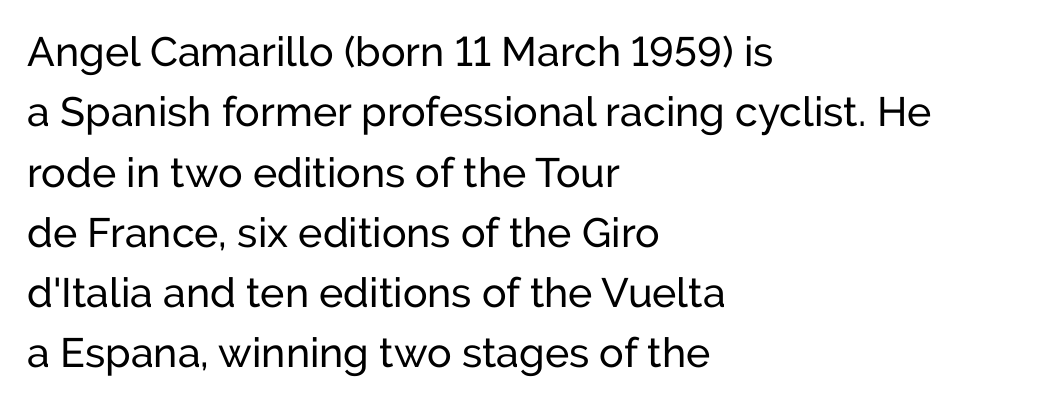
Q: Is the text bold? A: No.
Q: Is the text italic (slanted)? A: No, it is upright.
Q: Is the typeface a serif or a sans-serif typeface? A: Sans-serif.
Q: Is the text underlined? A: No.
Q: How is the paragraph aligned? A: Left-aligned.
Q: Is the spacing between letters normal or unusually wide? A: Normal.
Q: Is the spacing between lines tight, normal or loose? A: Normal.
Q: Width (condensed, normal, or wide)? A: Normal.
Q: Stroke contrast? A: Low.
Q: x-height? A: Medium.
Q: Monospaced? A: No.
